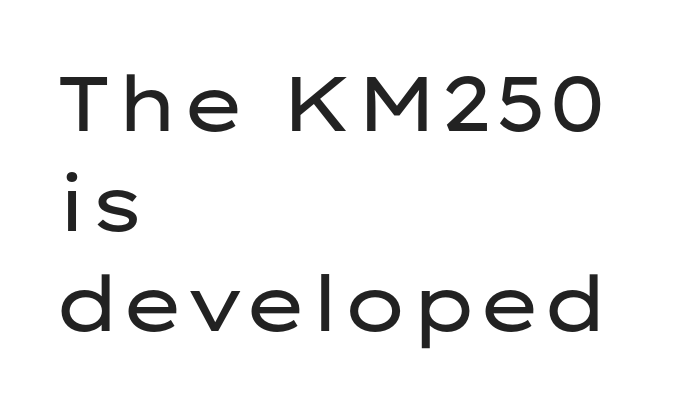
Q: Is the text bold? A: No.
Q: Is the text italic (slanted)? A: No, it is upright.
Q: Is the typeface a serif or a sans-serif typeface? A: Sans-serif.
Q: Is the text underlined? A: No.
Q: How is the paragraph aligned? A: Left-aligned.
Q: Is the spacing between letters normal or unusually wide? A: Normal.
Q: Is the spacing between lines tight, normal or loose? A: Normal.
Q: Width (condensed, normal, or wide)? A: Wide.
Q: Stroke contrast? A: Low.
Q: x-height? A: Medium.
Q: Monospaced? A: No.
